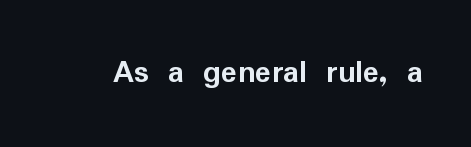
{"serif": "no", "italic": "no", "bold": "yes", "weight": "semibold", "width": "normal", "stroke_contrast": "low", "x_height": "medium", "monospaced": "no", "underline": "no", "letter_spacing": "normal", "letter_spacing_em": 0.0, "glyph_px": 34}
